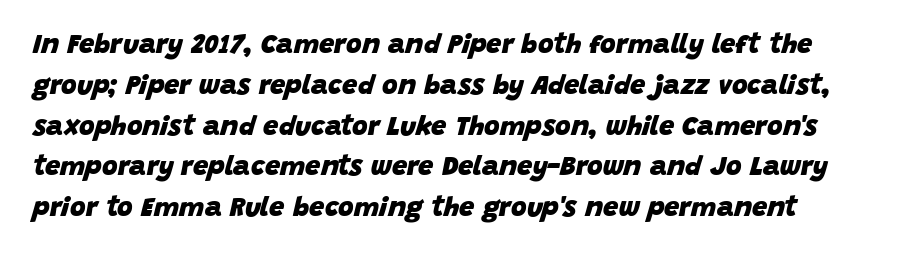
The image shows 27 px bold type, italic (leaning right); set normal line spacing (1.51x), normal letter spacing, not underlined.
